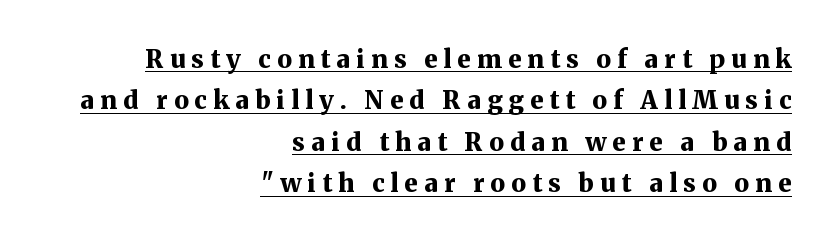
{"italic": "no", "bold": "yes", "underline": "yes", "align": "right", "line_spacing": "normal", "line_spacing_ratio": 1.66, "letter_spacing": "wide", "letter_spacing_em": 0.25, "glyph_px": 25}
